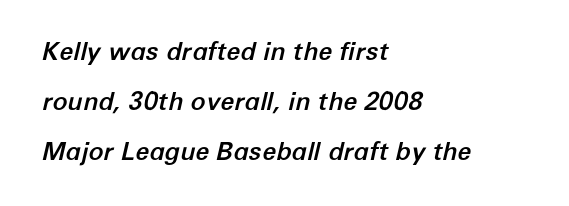
The image shows 25 px text type, italic (leaning right); set left-aligned, loose line spacing (2.0x), normal letter spacing, not underlined.
